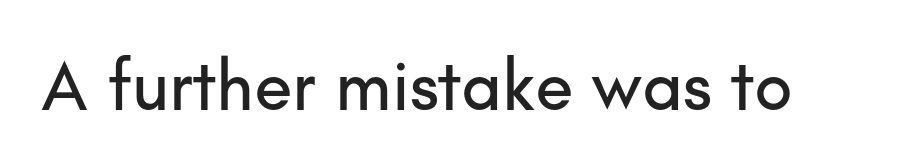
{"serif": "no", "italic": "no", "width": "normal", "stroke_contrast": "low", "x_height": "small", "monospaced": "no", "underline": "no", "letter_spacing": "normal", "letter_spacing_em": 0.0, "glyph_px": 71}
